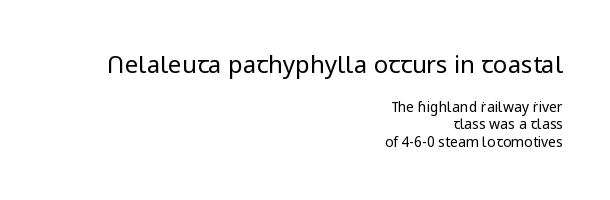
Each new line begins a customary step beneath the previous one. Posture: straight, roman, zero tilt. Weight class: somewhere from thin through regular. A typesetter would call this zero additional tracking. This rendering features lettering with no underline. These lines stack with their right ends in a neat column.
